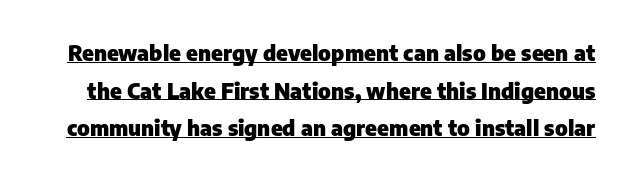
{"italic": "no", "bold": "yes", "underline": "yes", "line_spacing_ratio": 1.71, "letter_spacing": "normal", "letter_spacing_em": 0.0, "glyph_px": 22}
